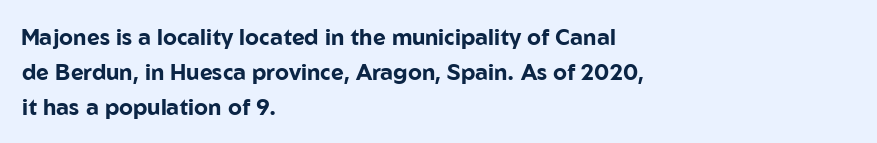
{"italic": "no", "bold": "yes", "underline": "no", "align": "left", "line_spacing": "normal", "line_spacing_ratio": 1.59, "letter_spacing": "normal", "letter_spacing_em": 0.0, "glyph_px": 22}
